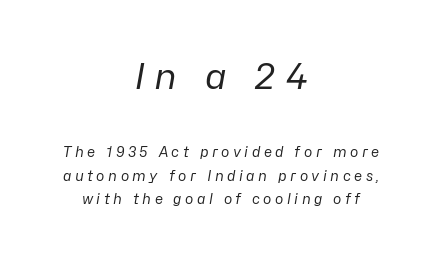
Does the leading feel generous? No, just average. Posture: slanted. These lines stack symmetrically, like a column narrowing and widening about its center. The characters are drawn with everyday or finer stroke widths.
